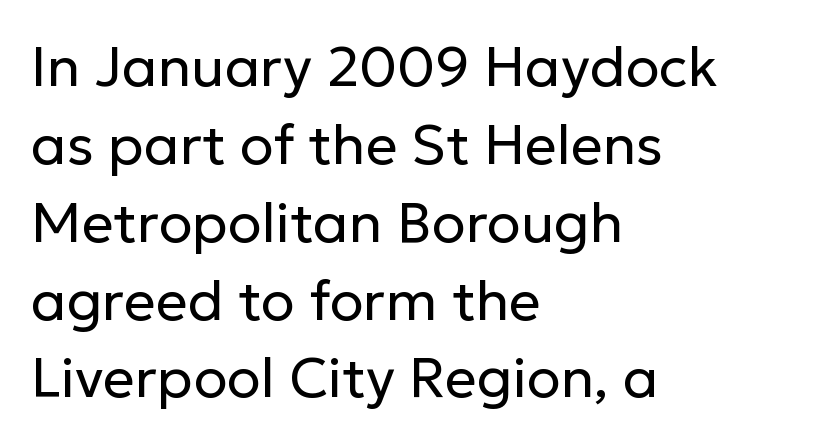
Q: Is the text bold? A: No.
Q: Is the text italic (slanted)? A: No, it is upright.
Q: Is the typeface a serif or a sans-serif typeface? A: Sans-serif.
Q: Is the text underlined? A: No.
Q: How is the paragraph aligned? A: Left-aligned.
Q: Is the spacing between letters normal or unusually wide? A: Normal.
Q: Is the spacing between lines tight, normal or loose? A: Normal.
Q: Width (condensed, normal, or wide)? A: Normal.
Q: Stroke contrast? A: Low.
Q: x-height? A: Medium.
Q: Monospaced? A: No.
